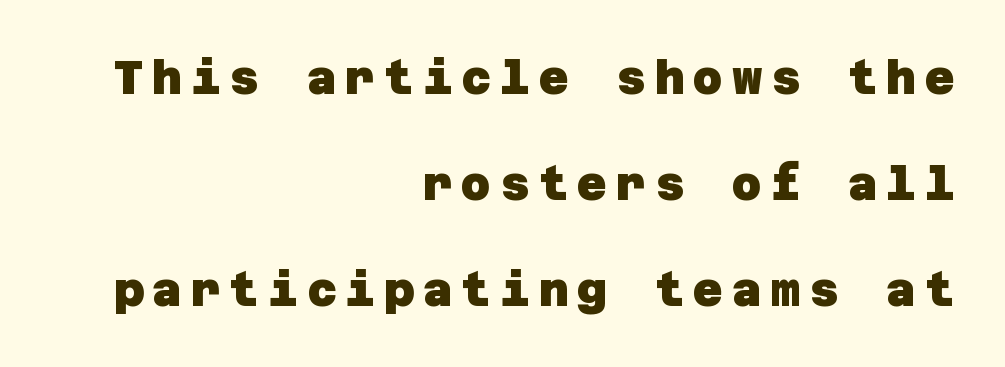
{"serif": "no", "bold": "yes", "weight": "heavy", "width": "normal", "stroke_contrast": "low", "x_height": "large", "underline": "no", "align": "right", "line_spacing": "loose", "line_spacing_ratio": 2.3, "glyph_px": 46}
